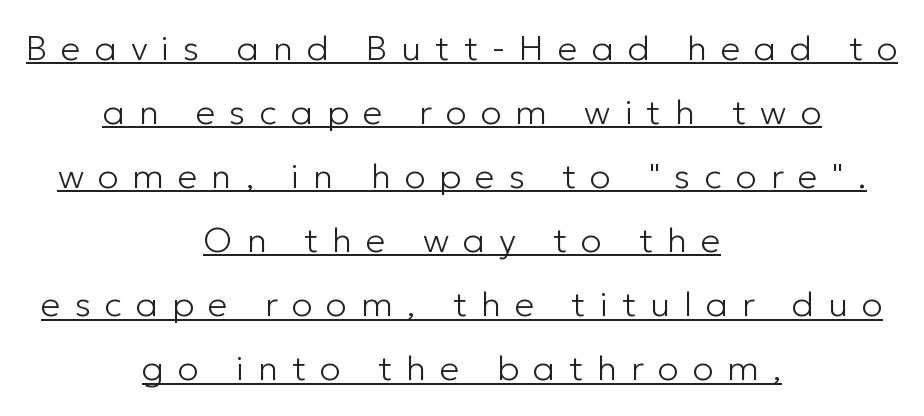
Compared with undecorated copy, this sample adds a rule below the words. Spacing between characters has been opened up far beyond the box default. Alignment: centered. The axis of the letterforms is exactly vertical. Summary of weight: not heavy and not bold. These lines are rendered in a variable-pitch font.
